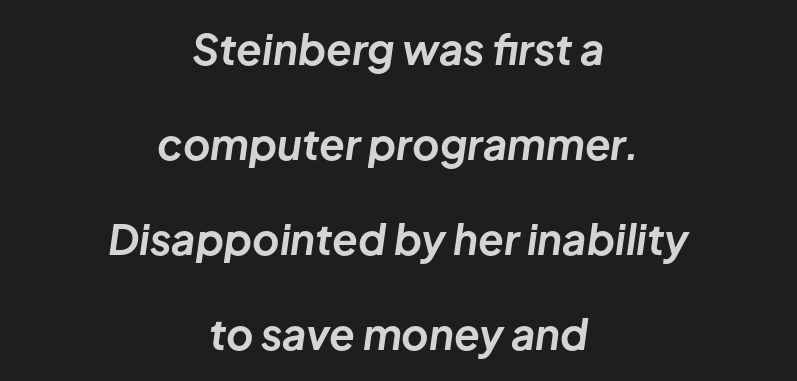
Q: Is the text bold? A: Yes.
Q: Is the text italic (slanted)? A: Yes, it leans right by about 8 degrees.
Q: Is the text underlined? A: No.
Q: How is the paragraph aligned? A: Centered.
Q: Is the spacing between letters normal or unusually wide? A: Normal.
Q: Is the spacing between lines tight, normal or loose? A: Loose.
Q: Width (condensed, normal, or wide)? A: Normal.
Q: Stroke contrast? A: Low.
Q: x-height? A: Medium.
Q: Monospaced? A: No.
